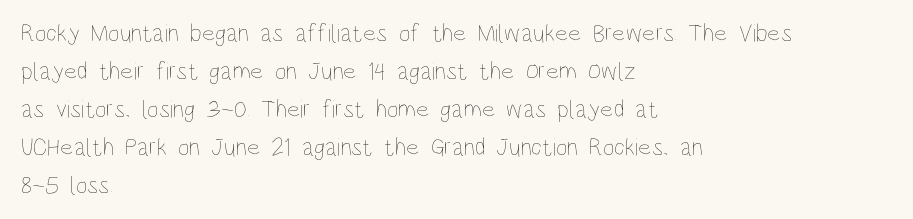
Q: Is the text bold? A: No.
Q: Is the text italic (slanted)? A: No, it is upright.
Q: Is the text underlined? A: No.
Q: How is the paragraph aligned? A: Left-aligned.
Q: Is the spacing between letters normal or unusually wide? A: Normal.
Q: Is the spacing between lines tight, normal or loose? A: Normal.
